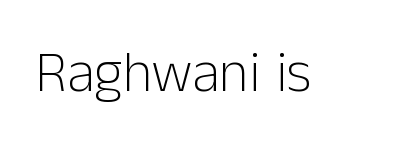
Ascenders rise straight up at ninety degrees. The area under the type is left untouched. Do the characters align in a grid? No, the font is proportional. This sample uses plain, unmodified letter spacing. Classification — sans serif. The passage shown is not bold in any degree.
